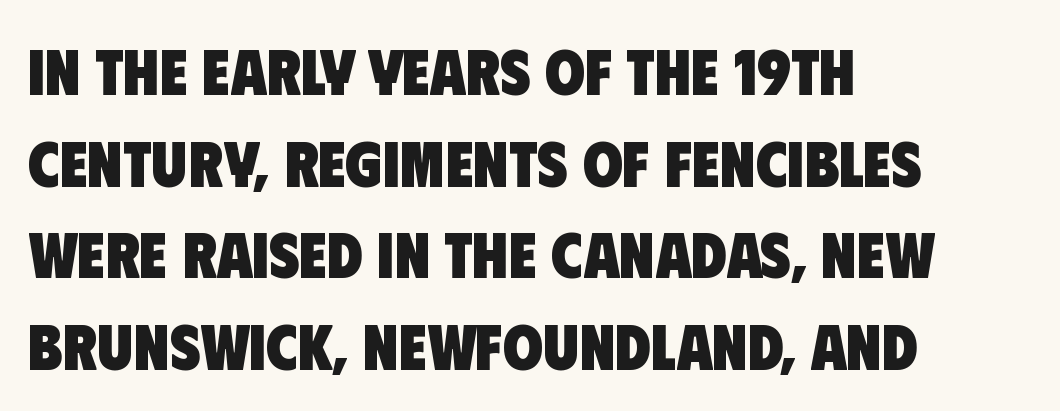
{"serif": "no", "bold": "yes", "weight": "heavy", "width": "condensed", "stroke_contrast": "low", "x_height": "large", "monospaced": "no", "underline": "no", "align": "left", "line_spacing": "normal", "line_spacing_ratio": 1.41, "letter_spacing": "normal", "letter_spacing_em": 0.0, "glyph_px": 65}
